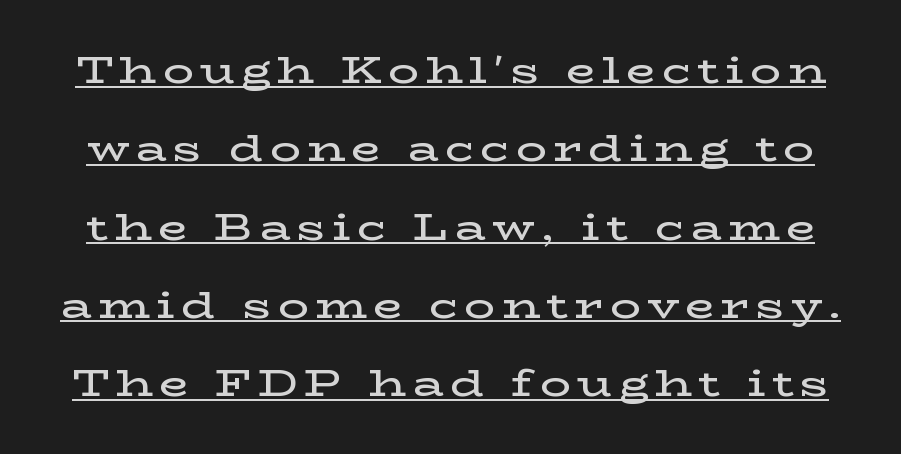
The image shows 38 px semibold, wide serif type, upright; set loose line spacing (2.06x), underlined; low stroke contrast and a medium x-height.
